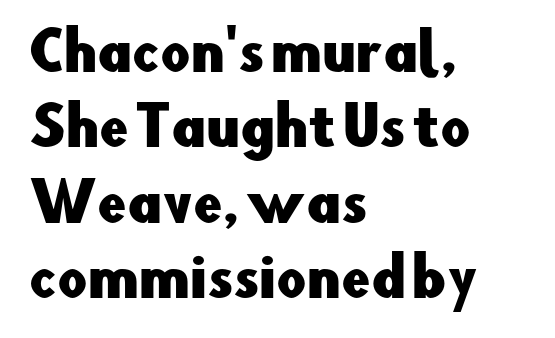
The image shows 52 px sans-serif type, upright; set left-aligned, normal line spacing (1.45x), normal letter spacing, not underlined; low stroke contrast and a small x-height.
